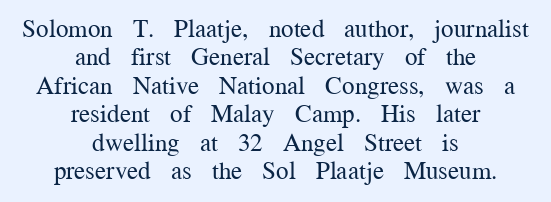
The image shows 25 px text type, upright; set centered, tight line spacing (1.14x), normal letter spacing, not underlined.
